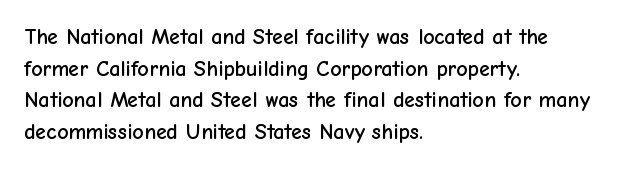
{"italic": "no", "underline": "no", "align": "left", "line_spacing": "normal", "line_spacing_ratio": 1.44, "letter_spacing": "normal", "letter_spacing_em": 0.0, "glyph_px": 22}
